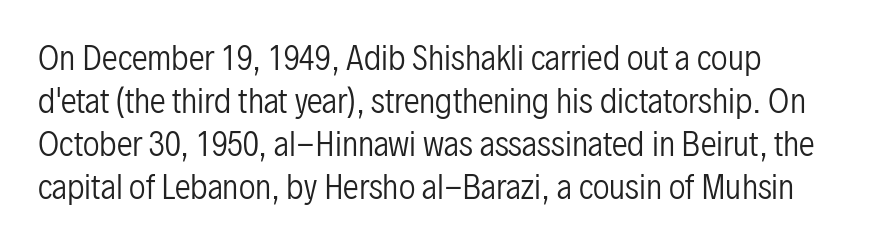
{"serif": "no", "italic": "no", "bold": "no", "weight": "regular", "width": "condensed", "stroke_contrast": "low", "x_height": "medium", "monospaced": "no", "underline": "no", "align": "left", "line_spacing": "normal", "line_spacing_ratio": 1.34, "letter_spacing": "normal", "letter_spacing_em": 0.0, "glyph_px": 32}
